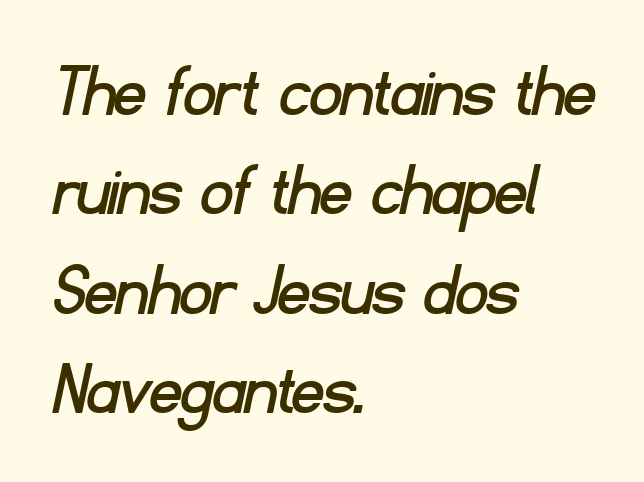
The image shows 77 px sans-serif type; set left-aligned, normal line spacing (1.29x), normal letter spacing, not underlined; low stroke contrast and a small x-height.
